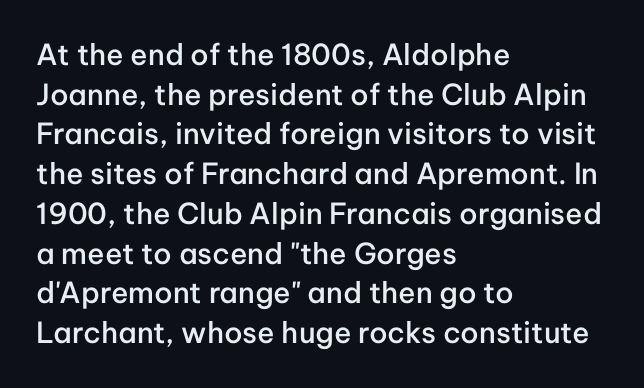
The type sits square on the baseline with zero lean. This sample is left-justified, so line endings fall wherever the words run out. Think of a printed novel: that variable character pitch is what you see here. Typographic density is moderately raised because the face is semibold. The zone under the glyphs is completely vacant.
